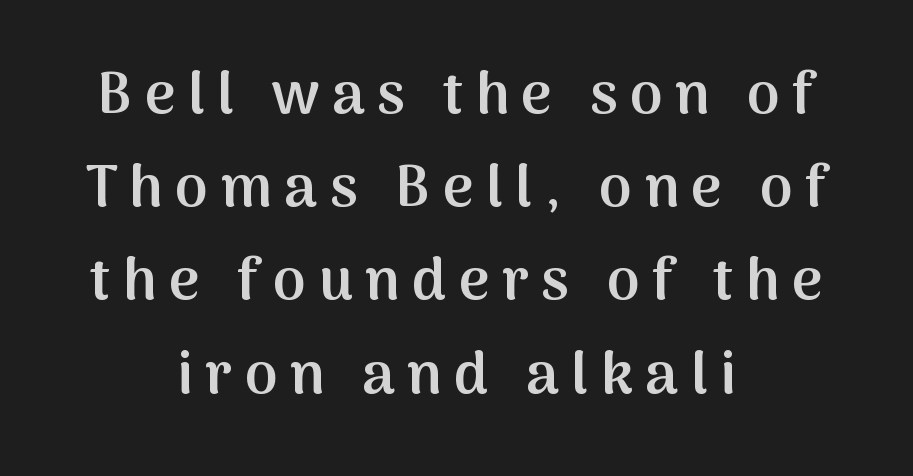
The image shows 59 px semibold sans-serif type, upright; set centered, normal line spacing (1.58x), unusually wide letter spacing (+0.21 em), not underlined; medium stroke contrast and a medium x-height.
